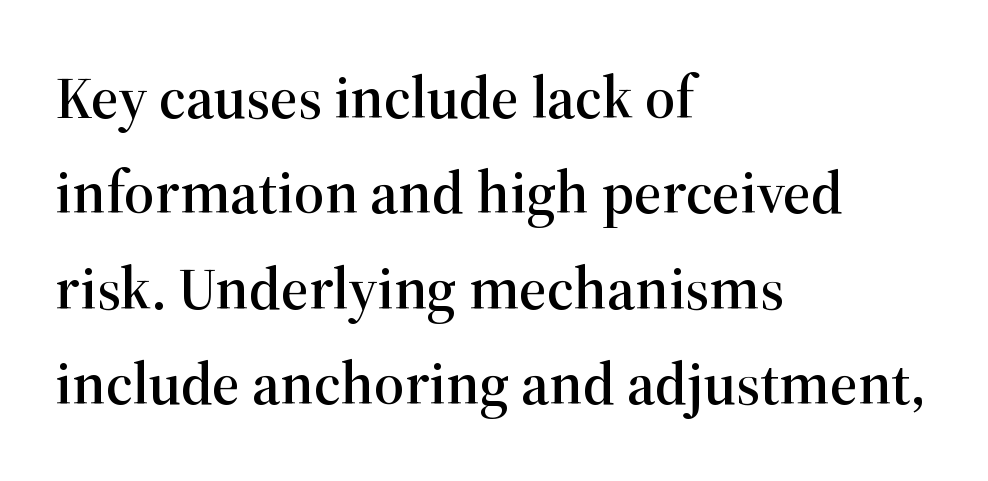
{"serif": "yes", "italic": "no", "width": "normal", "stroke_contrast": "high", "x_height": "medium", "monospaced": "no", "underline": "no", "align": "left", "line_spacing": "normal", "line_spacing_ratio": 1.59, "letter_spacing": "normal", "letter_spacing_em": 0.0, "glyph_px": 60}
